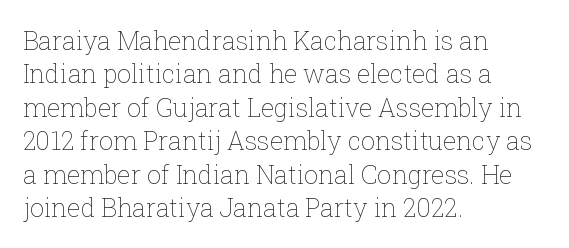
{"italic": "no", "bold": "no", "underline": "no", "align": "left", "line_spacing": "normal", "line_spacing_ratio": 1.34, "letter_spacing": "normal", "letter_spacing_em": 0.0, "glyph_px": 25}
